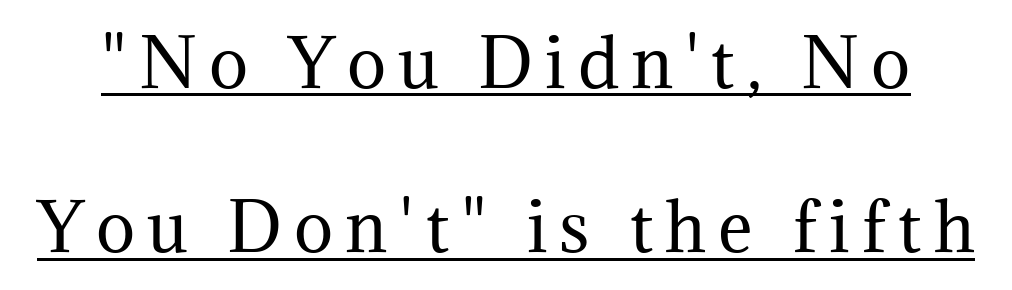
The image shows 66 px regular-weight serif type, upright; set loose line spacing (2.49x), underlined; medium stroke contrast and a medium x-height.
